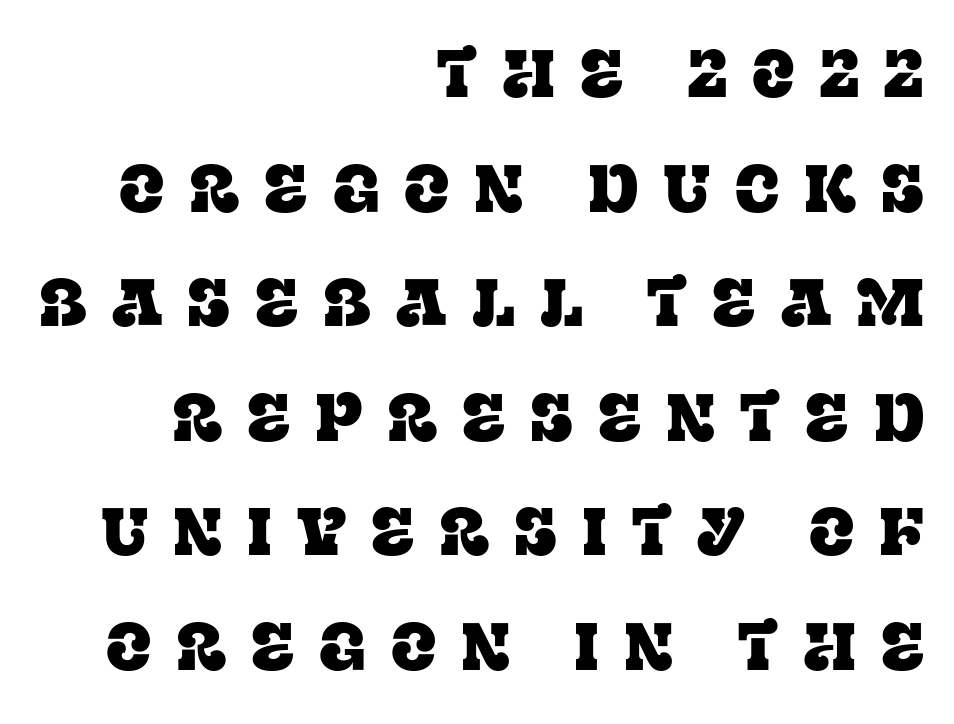
Q: Is the text italic (slanted)? A: No, it is upright.
Q: Is the typeface a serif or a sans-serif typeface? A: Serif.
Q: Is the text underlined? A: No.
Q: How is the paragraph aligned? A: Right-aligned.
Q: Is the spacing between letters normal or unusually wide? A: Unusually wide.
Q: Width (condensed, normal, or wide)? A: Normal.
Q: Stroke contrast? A: Low.
Q: x-height? A: Large.
Q: Monospaced? A: No.
